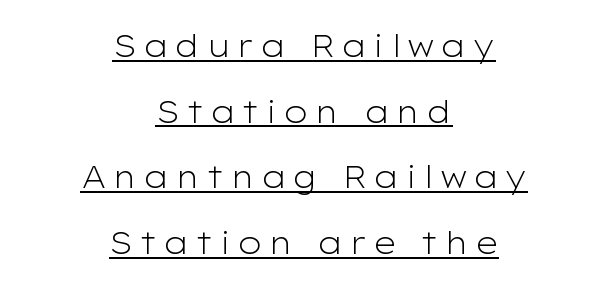
Q: Is the text bold? A: No.
Q: Is the text italic (slanted)? A: No, it is upright.
Q: Is the typeface a serif or a sans-serif typeface? A: Sans-serif.
Q: Is the text underlined? A: Yes.
Q: How is the paragraph aligned? A: Centered.
Q: Is the spacing between lines tight, normal or loose? A: Loose.
Q: Width (condensed, normal, or wide)? A: Wide.
Q: Stroke contrast? A: Low.
Q: x-height? A: Medium.
Q: Monospaced? A: No.
